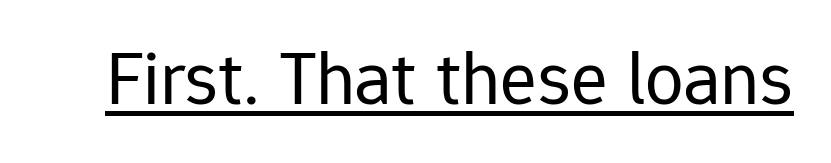
The font family rendered here belongs to the sans-serif group. These lines are rendered in a variable-pitch font. These lines keep a tight, regular rhythm from letter to letter. Letters have the restrained weight of plain body copy at most. The specimen includes a rule beneath the text block's lines. Ascenders rise straight up at ninety degrees.
